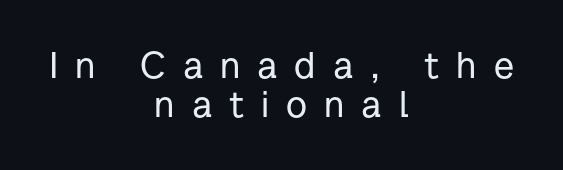
The image shows 37 px sans-serif type, upright; set centered, tight line spacing (1.05x), unusually wide letter spacing (+0.46 em), not underlined; low stroke contrast and a medium x-height.
